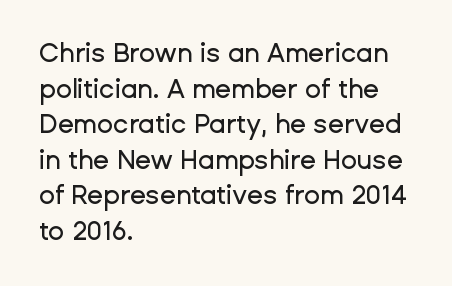
The image shows 26 px text type, upright; set left-aligned, normal line spacing (1.37x), normal letter spacing, not underlined.
